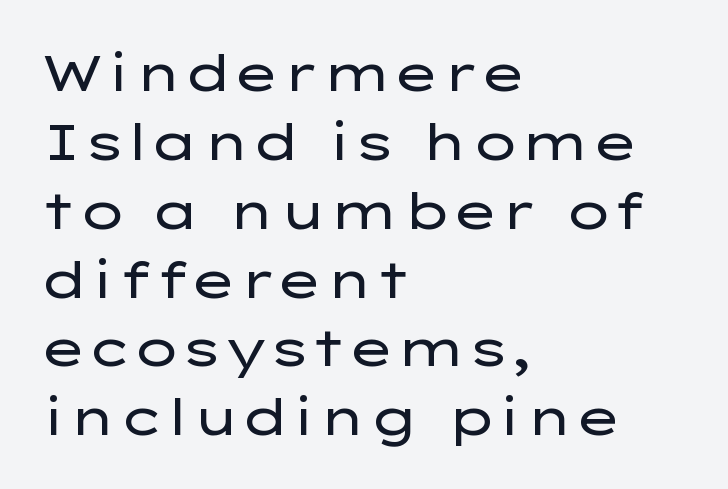
The image shows 51 px regular-weight, wide sans-serif type, upright; set left-aligned, normal line spacing (1.35x), normal letter spacing, not underlined; low stroke contrast and a medium x-height.
